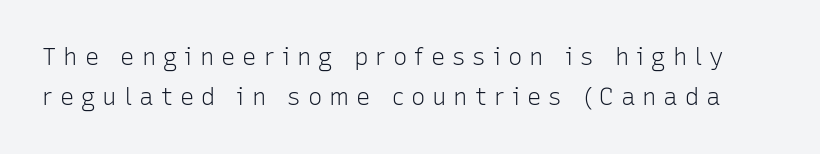
The image shows 24 px text type, upright; set normal line spacing (1.67x), unusually wide letter spacing (+0.29 em), not underlined.
